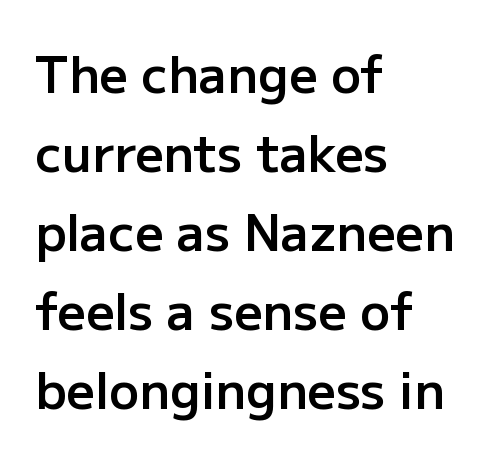
{"serif": "no", "italic": "no", "bold": "semi", "weight": "semibold", "width": "normal", "stroke_contrast": "low", "x_height": "medium", "monospaced": "no", "underline": "no", "align": "left", "line_spacing": "normal", "line_spacing_ratio": 1.58, "letter_spacing": "normal", "letter_spacing_em": 0.0, "glyph_px": 50}
